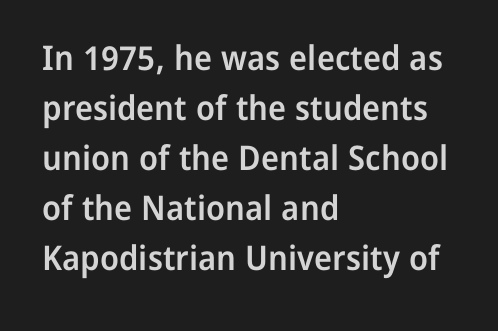
The tracking reads as untouched default to a designer's eye. Students, this is semibold: more ink than regular, less than bold. Posture: vertical. The rendering anchors every line to the left-hand side. Interline gaps are of average width in this sample. The type family on display is of the sans-serif kind.
